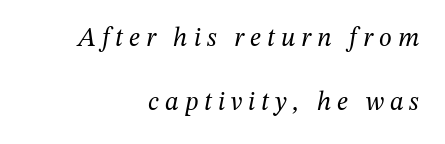
Every row of glyphs terminates at an identical x-position on the right. Lines of text with bare space underneath. This sample uses expanded letter spacing, leaving extra air between glyphs. It's the slanting kind of type. Summary of weight: not heavy and not bold. Summary of vertical rhythm: relaxed, with wide interline spacing.
